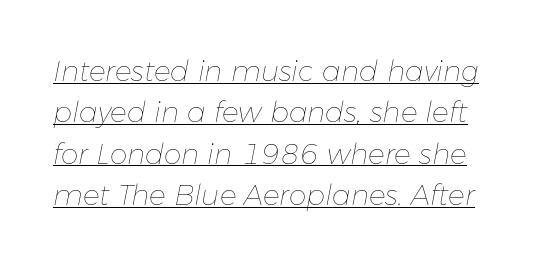
Q: Is the text bold? A: No.
Q: Is the text italic (slanted)? A: Yes, it leans right by about 11 degrees.
Q: Is the text underlined? A: Yes.
Q: Is the spacing between letters normal or unusually wide? A: Normal.
Q: Is the spacing between lines tight, normal or loose? A: Normal.
Q: Width (condensed, normal, or wide)? A: Normal.
Q: Stroke contrast? A: Low.
Q: x-height? A: Medium.
Q: Monospaced? A: No.
